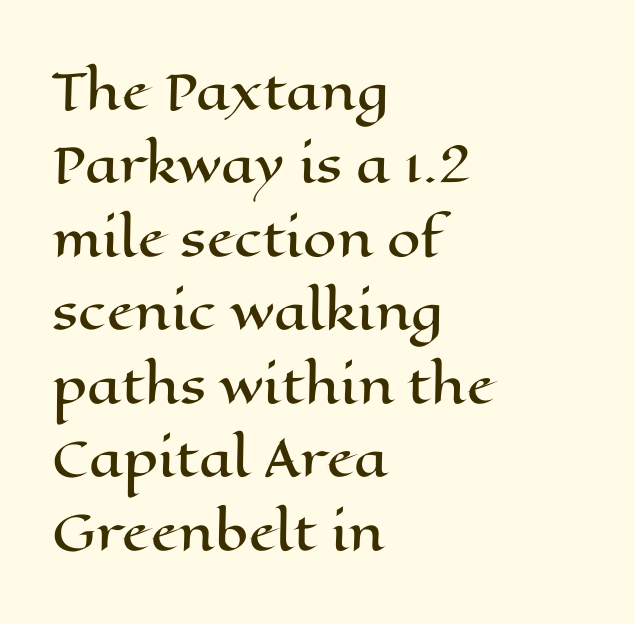
{"italic": "no", "width": "wide", "stroke_contrast": "high", "x_height": "medium", "monospaced": "no", "underline": "no", "align": "left", "line_spacing": "normal", "line_spacing_ratio": 1.53, "letter_spacing": "normal", "letter_spacing_em": 0.0, "glyph_px": 48}
